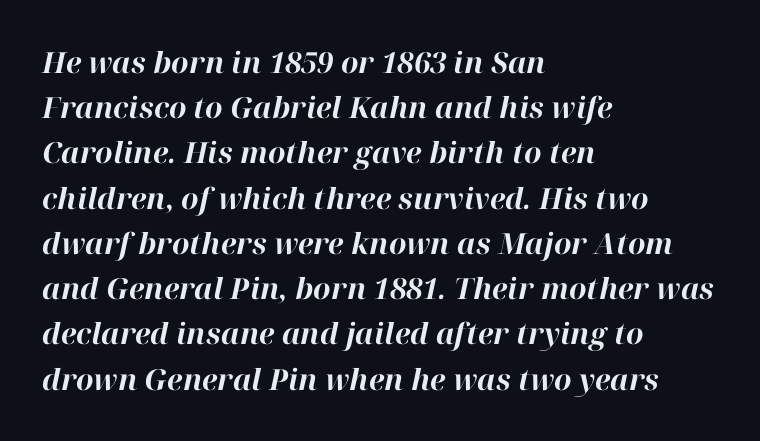
The image shows 29 px bold type, italic (leaning right); set left-aligned, normal line spacing (1.56x), normal letter spacing, not underlined; high stroke contrast and a medium x-height.
